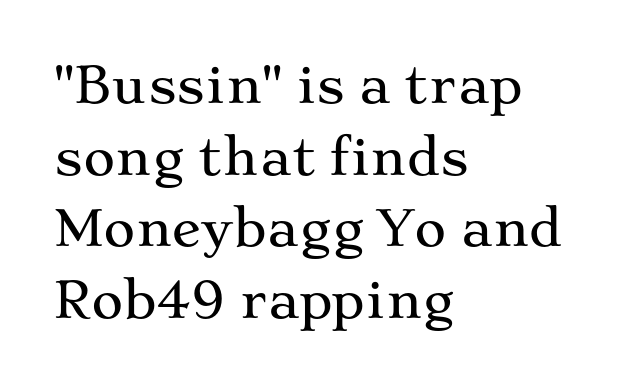
The image shows 49 px wide serif type, upright; set left-aligned, normal line spacing (1.46x), normal letter spacing, not underlined; medium stroke contrast and a medium x-height.
